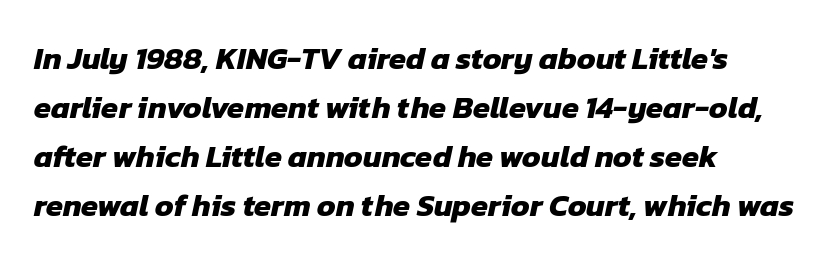
Whoever set this chose a conventional vertical rhythm. The rendering keeps characters at their native spacing. The ragged edge is on the right, which tells us the setting is flush left. Each row of text sits above clean, open space.
